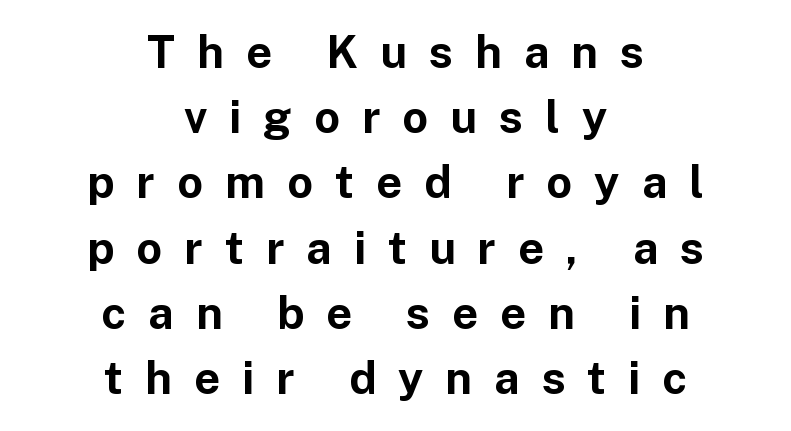
The image shows 45 px bold sans-serif type, upright; set centered, normal line spacing (1.45x), unusually wide letter spacing (+0.49 em), not underlined; low stroke contrast and a medium x-height.
